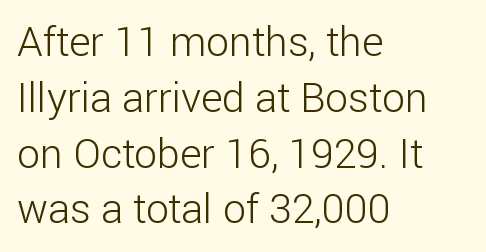
The passage shown is typed in a proportional face where columns would drift. Vertical strokes here are truly vertical. Nothing sits at the stroke ends, so this counts as sans-serif. Baseline-to-baseline distance is the conventional proportion of letter height. Any mark beneath the type? The region is blank. No heavy texture on the line: the type isn't bold.
